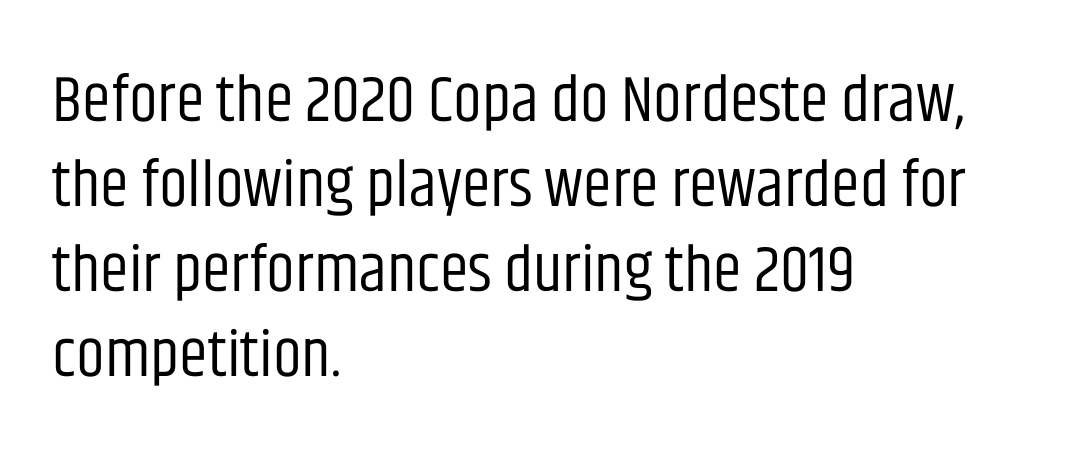
Bare-footed words on every line. A typesetter would mark this as roman, not italic. Nothing sits at the stroke ends, so this counts as sans-serif. This rendering leaves character spacing at its baseline value. The weight would be labelled regular, book, light, or lighter still. The face used here is proportionally spaced, like ordinary book or web type.
